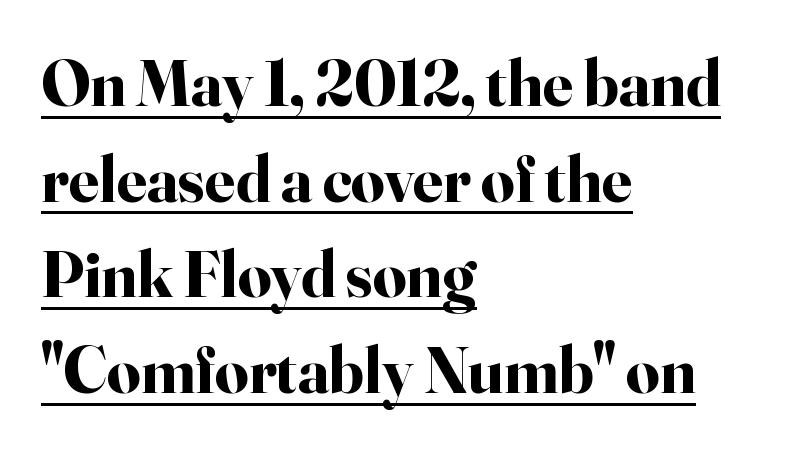
The image shows 66 px bold serif type, upright; set left-aligned, normal line spacing (1.45x), normal letter spacing, underlined; high stroke contrast and a small x-height.
